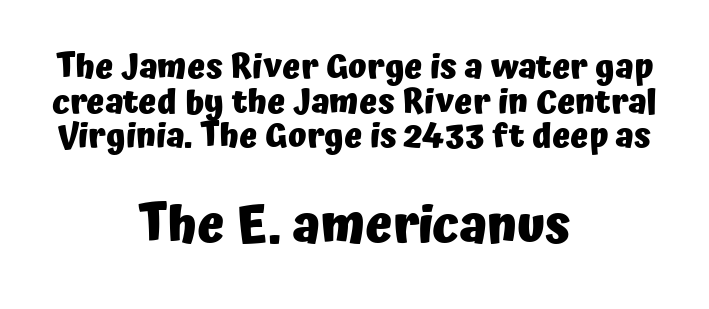
{"serif": "no", "italic": "no", "bold": "yes", "weight": "heavy", "width": "normal", "stroke_contrast": "low", "x_height": "medium", "monospaced": "no", "underline": "no", "align": "center", "line_spacing": "tight", "line_spacing_ratio": 1.02, "letter_spacing": "normal", "letter_spacing_em": 0.0, "larger_block": "second", "size_ratio": 1.5, "glyph_px": 51}
